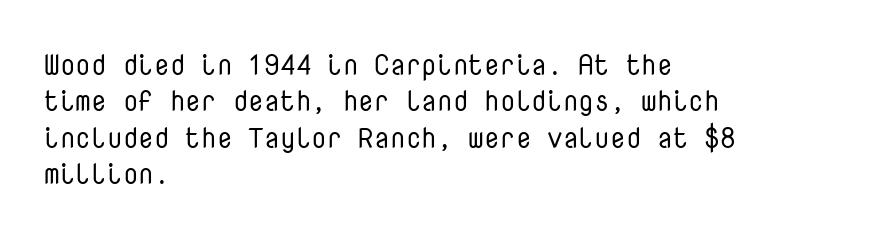
The image shows 28 px regular-weight sans-serif type, upright, monospaced; set left-aligned, normal line spacing (1.3x), normal letter spacing, not underlined; low stroke contrast and a medium x-height.
